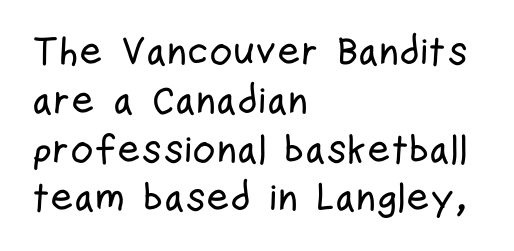
The image shows 40 px condensed sans-serif type, upright; set left-aligned, line spacing 1.22x, normal letter spacing, not underlined; low stroke contrast and a medium x-height.
